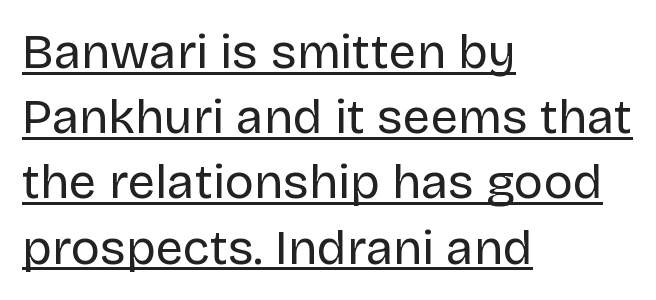
The image shows 49 px regular-weight sans-serif type, upright; set left-aligned, normal line spacing (1.33x), normal letter spacing, underlined; low stroke contrast and a large x-height.
